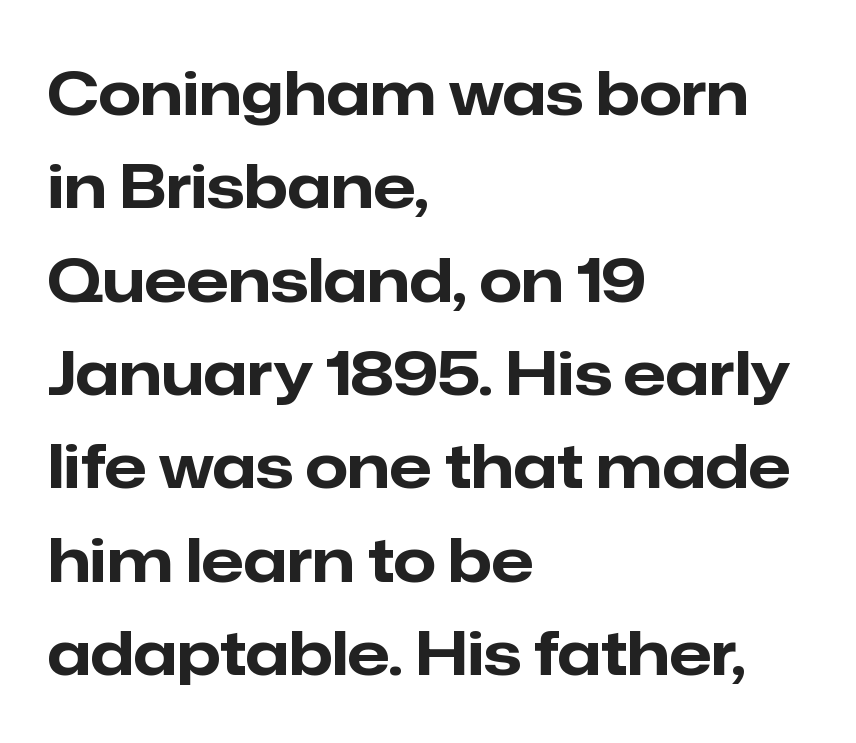
Q: Is the text bold? A: Yes.
Q: Is the text italic (slanted)? A: No, it is upright.
Q: Is the typeface a serif or a sans-serif typeface? A: Sans-serif.
Q: Is the text underlined? A: No.
Q: How is the paragraph aligned? A: Left-aligned.
Q: Is the spacing between letters normal or unusually wide? A: Normal.
Q: Is the spacing between lines tight, normal or loose? A: Normal.
Q: Width (condensed, normal, or wide)? A: Normal.
Q: Stroke contrast? A: Low.
Q: x-height? A: Medium.
Q: Monospaced? A: No.
